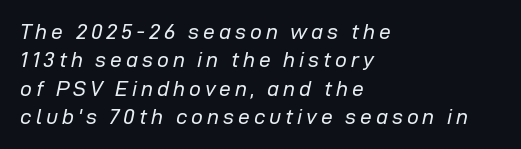
{"italic": "yes", "lean": "right", "slant_degrees": 12, "bold": "no", "underline": "no", "align": "left", "line_spacing": "normal", "line_spacing_ratio": 1.35, "glyph_px": 21}
